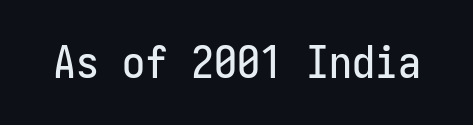
Q: Is the text italic (slanted)? A: No, it is upright.
Q: Is the typeface a serif or a sans-serif typeface? A: Sans-serif.
Q: Is the text underlined? A: No.
Q: Is the spacing between letters normal or unusually wide? A: Normal.
Q: Width (condensed, normal, or wide)? A: Condensed.
Q: Stroke contrast? A: Low.
Q: x-height? A: Medium.
Q: Monospaced? A: Yes.
